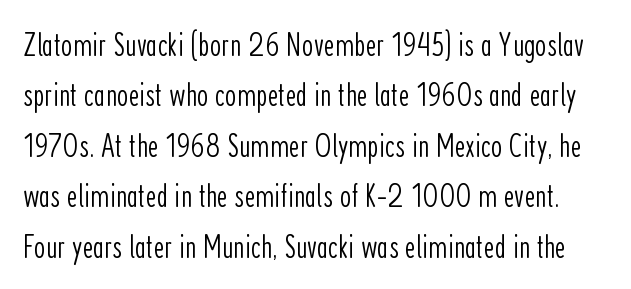
Q: Is the text bold? A: No.
Q: Is the text italic (slanted)? A: No, it is upright.
Q: Is the typeface a serif or a sans-serif typeface? A: Sans-serif.
Q: Is the text underlined? A: No.
Q: Is the spacing between letters normal or unusually wide? A: Normal.
Q: Is the spacing between lines tight, normal or loose? A: Normal.
Q: Width (condensed, normal, or wide)? A: Condensed.
Q: Stroke contrast? A: Low.
Q: x-height? A: Medium.
Q: Monospaced? A: No.
